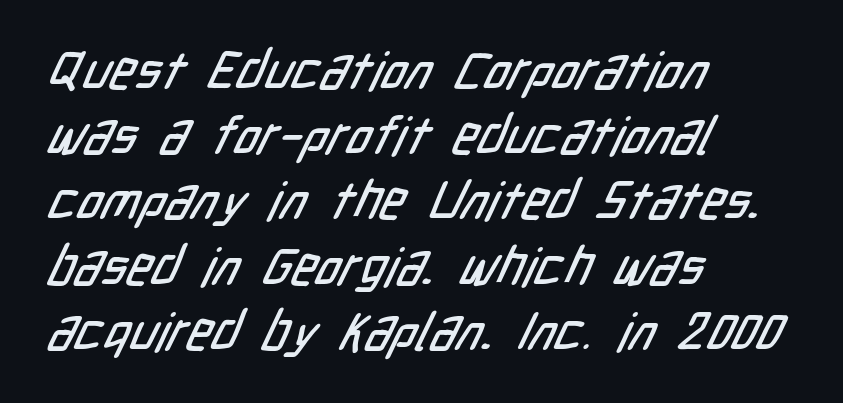
Which margin do the lines hug? The left one — the right edge is uneven. You could not count columns in this text — the font is proportionally spaced. The passage shown has conventional tracking throughout. Are there feet on the stems? There aren't — it's a sans.
